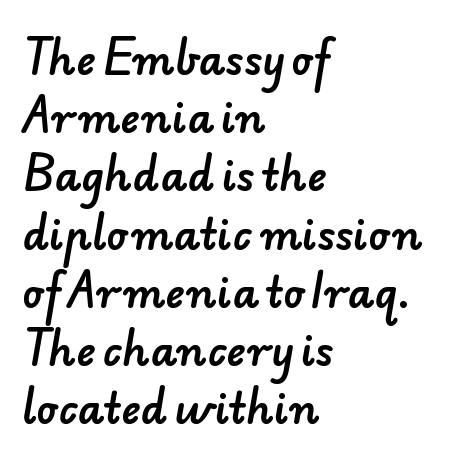
The image shows 41 px sans-serif type; set left-aligned, normal line spacing (1.42x), normal letter spacing, not underlined; low stroke contrast and a small x-height.
